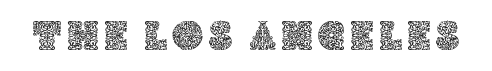
Q: Is the text italic (slanted)? A: No, it is upright.
Q: Is the text underlined? A: No.
Q: Width (condensed, normal, or wide)? A: Normal.
Q: x-height? A: Large.
Q: Monospaced? A: No.
